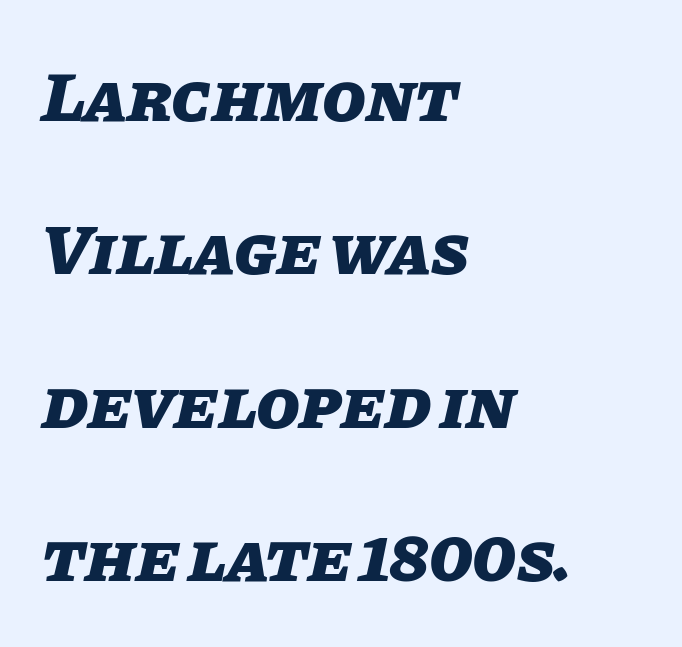
The image shows 71 px heavy type, italic (leaning right); set left-aligned, loose line spacing (2.16x), normal letter spacing, not underlined; low stroke contrast and a large x-height.
